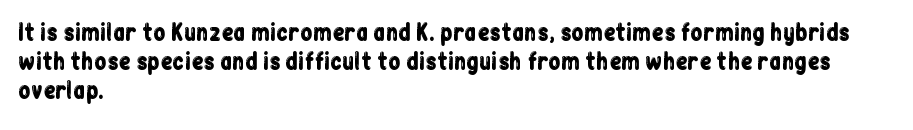
{"italic": "no", "underline": "no", "align": "left", "line_spacing": "normal", "line_spacing_ratio": 1.32, "letter_spacing": "normal", "letter_spacing_em": 0.0, "glyph_px": 22}
